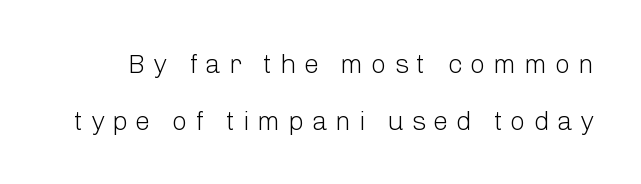
Q: Is the text bold? A: No.
Q: Is the text italic (slanted)? A: No, it is upright.
Q: Is the text underlined? A: No.
Q: Is the spacing between letters normal or unusually wide? A: Unusually wide.
Q: Is the spacing between lines tight, normal or loose? A: Loose.
